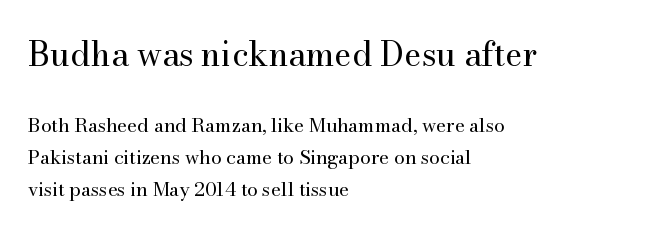
{"serif": "yes", "italic": "no", "bold": "no", "weight": "regular", "width": "normal", "stroke_contrast": "medium", "x_height": "small", "monospaced": "no", "underline": "no", "align": "left", "line_spacing": "normal", "line_spacing_ratio": 1.69, "letter_spacing": "normal", "letter_spacing_em": 0.0, "larger_block": "first", "size_ratio": 1.74, "glyph_px": 33}
